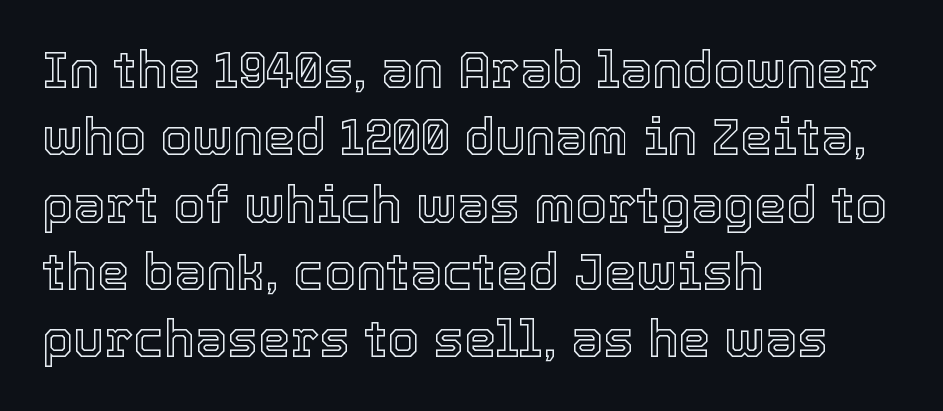
Q: Is the text italic (slanted)? A: No, it is upright.
Q: Is the text underlined? A: No.
Q: How is the paragraph aligned? A: Left-aligned.
Q: Is the spacing between letters normal or unusually wide? A: Normal.
Q: Is the spacing between lines tight, normal or loose? A: Normal.
Q: Width (condensed, normal, or wide)? A: Normal.
Q: x-height? A: Medium.
Q: Monospaced? A: No.
